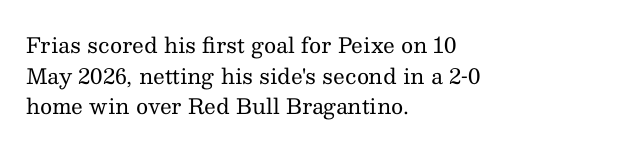
The image shows 21 px text type, upright; set left-aligned, normal line spacing (1.46x), normal letter spacing, not underlined.
